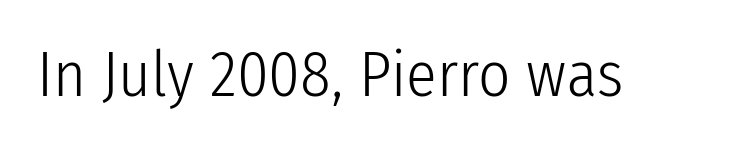
{"serif": "no", "italic": "no", "bold": "no", "weight": "light", "width": "condensed", "stroke_contrast": "low", "x_height": "medium", "monospaced": "no", "underline": "no", "letter_spacing": "normal", "letter_spacing_em": 0.0, "glyph_px": 63}
